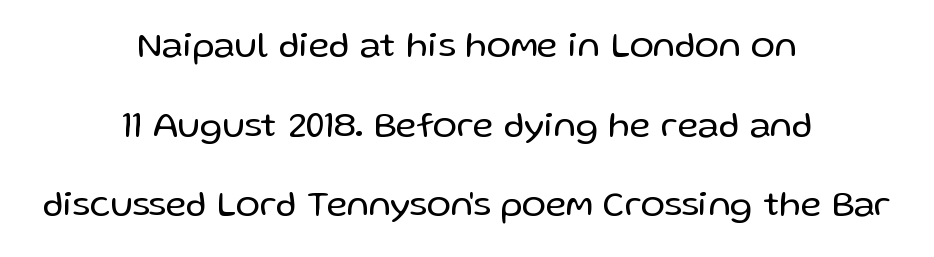
{"serif": "no", "italic": "no", "bold": "no", "weight": "regular", "width": "normal", "stroke_contrast": "low", "x_height": "medium", "monospaced": "no", "underline": "no", "align": "center", "line_spacing": "loose", "line_spacing_ratio": 2.21, "letter_spacing": "normal", "letter_spacing_em": 0.0, "glyph_px": 36}
